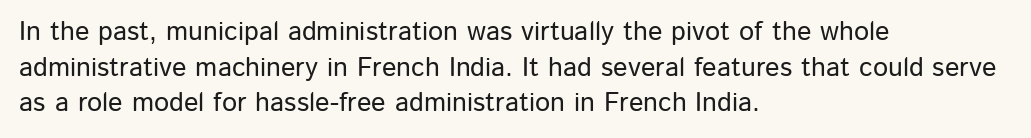
Q: Is the text italic (slanted)? A: No, it is upright.
Q: Is the text underlined? A: No.
Q: How is the paragraph aligned? A: Left-aligned.
Q: Is the spacing between letters normal or unusually wide? A: Normal.
Q: Is the spacing between lines tight, normal or loose? A: Normal.
